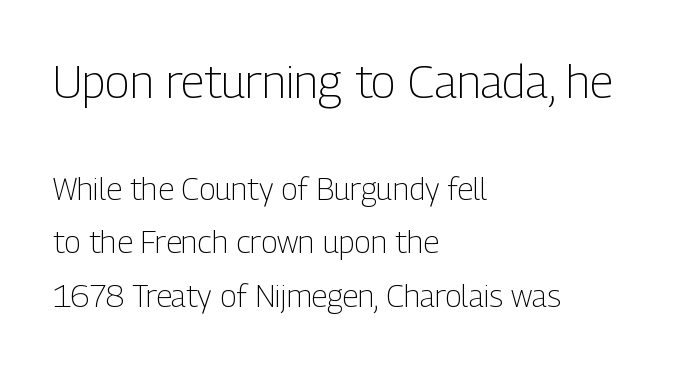
{"serif": "no", "italic": "no", "bold": "no", "weight": "light", "width": "condensed", "stroke_contrast": "low", "x_height": "medium", "monospaced": "no", "underline": "no", "align": "left", "line_spacing_ratio": 1.72, "letter_spacing": "normal", "letter_spacing_em": 0.0, "larger_block": "first", "size_ratio": 1.48, "glyph_px": 46}
